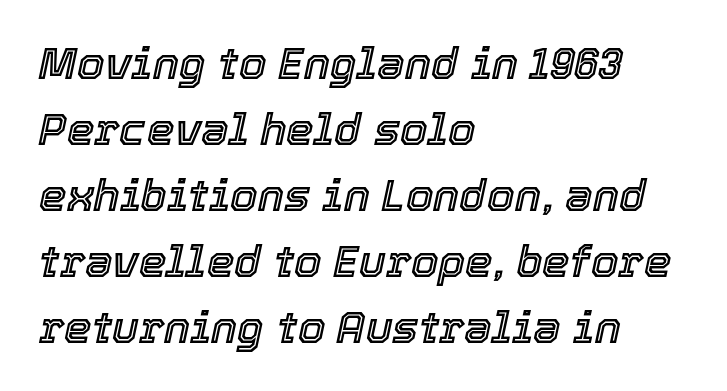
Q: Is the text italic (slanted)? A: Yes, it leans right by about 12 degrees.
Q: Is the text underlined? A: No.
Q: How is the paragraph aligned? A: Left-aligned.
Q: Is the spacing between letters normal or unusually wide? A: Normal.
Q: Is the spacing between lines tight, normal or loose? A: Normal.
Q: Width (condensed, normal, or wide)? A: Normal.
Q: x-height? A: Medium.
Q: Monospaced? A: No.
